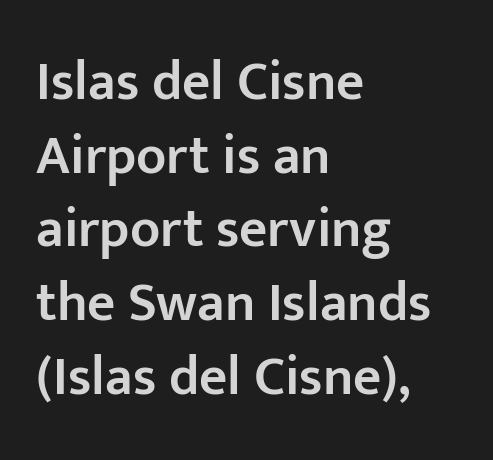
The image shows 55 px semibold sans-serif type, upright; set left-aligned, normal line spacing (1.34x), normal letter spacing, not underlined; low stroke contrast and a medium x-height.
